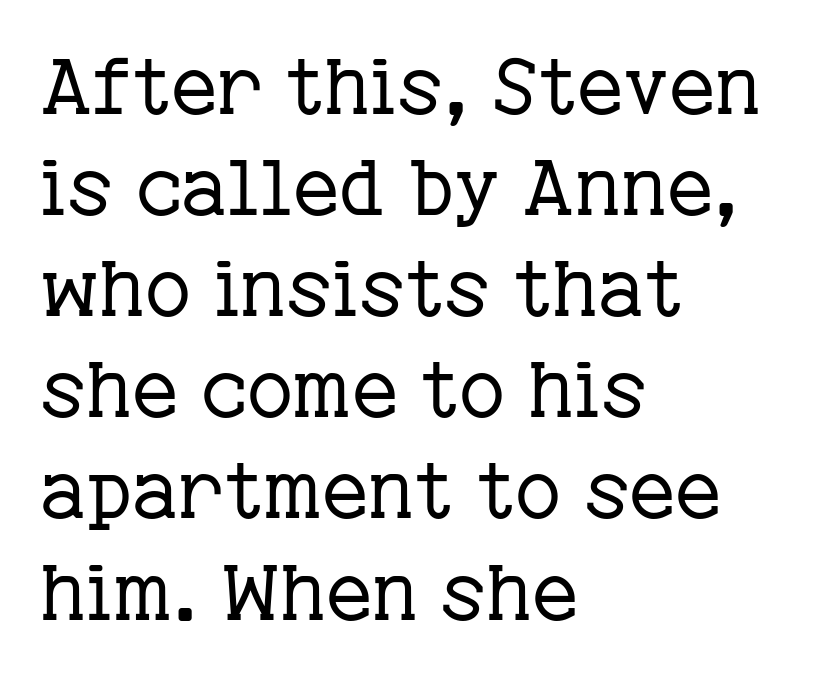
Q: Is the text bold? A: No.
Q: Is the text italic (slanted)? A: No, it is upright.
Q: Is the typeface a serif or a sans-serif typeface? A: Serif.
Q: Is the text underlined? A: No.
Q: How is the paragraph aligned? A: Left-aligned.
Q: Is the spacing between letters normal or unusually wide? A: Normal.
Q: Is the spacing between lines tight, normal or loose? A: Normal.
Q: Width (condensed, normal, or wide)? A: Normal.
Q: Stroke contrast? A: Low.
Q: x-height? A: Medium.
Q: Monospaced? A: No.
